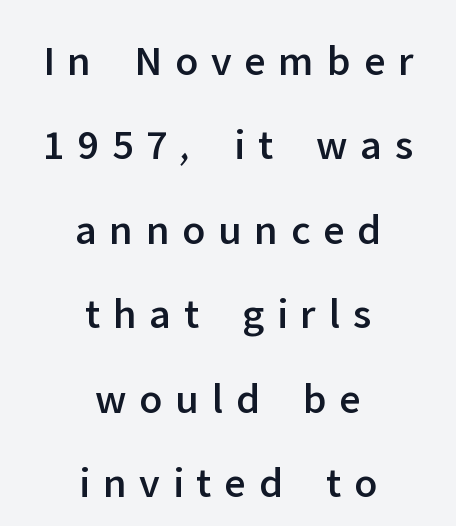
{"serif": "no", "italic": "no", "width": "normal", "stroke_contrast": "low", "x_height": "medium", "monospaced": "no", "underline": "no", "align": "center", "line_spacing": "loose", "line_spacing_ratio": 1.92, "letter_spacing": "wide", "letter_spacing_em": 0.29, "glyph_px": 44}
